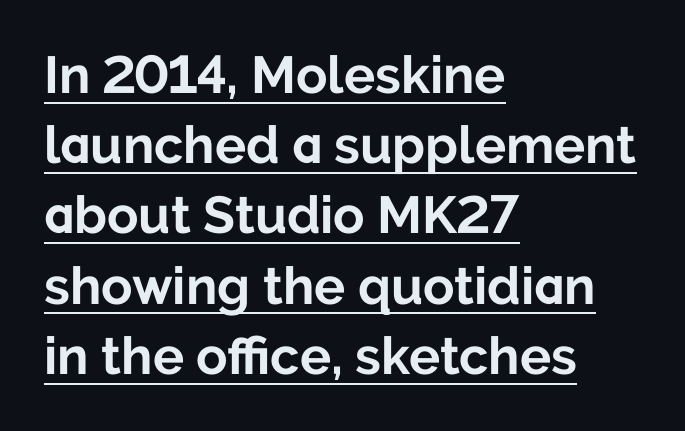
Look at the stroke-to-counter ratio: heavy, a bold. The passage shown is typeset with a sans-serif family. The passage shown is typed in a proportional face where columns would drift. Inter-character spacing is left at the font's built-in metrics. The paragraph shown leans on its left margin.
